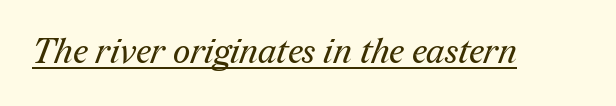
Q: Is the text bold? A: No.
Q: Is the typeface a serif or a sans-serif typeface? A: Serif.
Q: Is the text underlined? A: Yes.
Q: Is the spacing between letters normal or unusually wide? A: Normal.
Q: Width (condensed, normal, or wide)? A: Normal.
Q: Stroke contrast? A: Medium.
Q: x-height? A: Medium.
Q: Monospaced? A: No.
